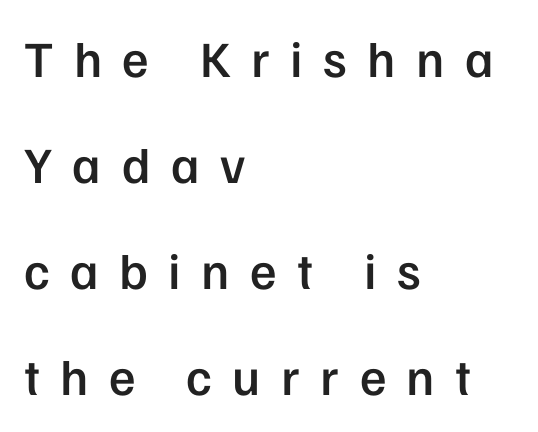
Notice how the stems are strictly vertical — no italics here. You could fit nearly another row in the gap between these rows. Students, this is semibold: more ink than regular, less than bold. Letters rest on an invisible, unmarked baseline. If you drew a ruler down the left edge, every line would touch it. Note the varied advance widths — an 'i' is clearly narrower than an 'm'.
